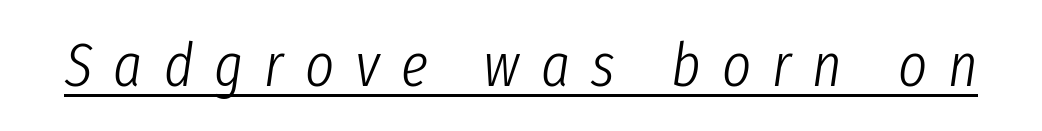
These lines are rendered in a variable-pitch font. There's an unmistakable incline to the writing here. Emphasis is given by a line drawn under the lettering. Loose tracking; the words dissolve into strings of separated letters. Stem width sits at or under what a default text font uses.
